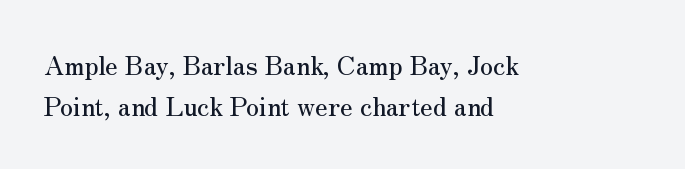
Descenders hang freely into open space. The font's upright variant was chosen for this text. Alignment: flush left. Leading: standard. The letterforms sit shoulder to shoulder at normal distance.
